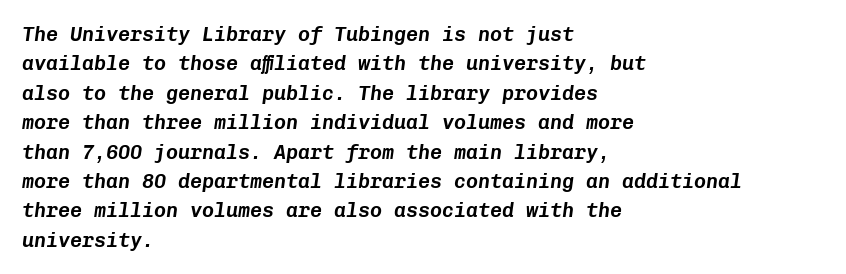
You can tell it's italic because the verticals aren't actually vertical. The designer left line spacing at the default. A typesetter would call this zero additional tracking. Line beginnings align vertically; line endings do not. Plain, unruled lines of type.
